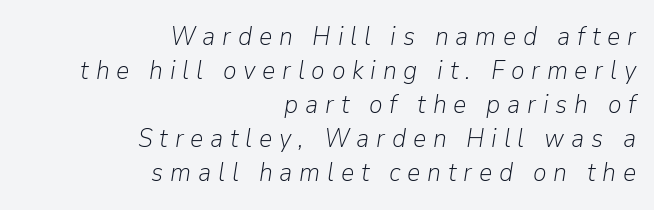
{"italic": "yes", "lean": "right", "slant_degrees": 9, "bold": "no", "underline": "no", "align": "right", "line_spacing": "normal", "line_spacing_ratio": 1.31, "letter_spacing": "wide", "letter_spacing_em": 0.26, "glyph_px": 26}
